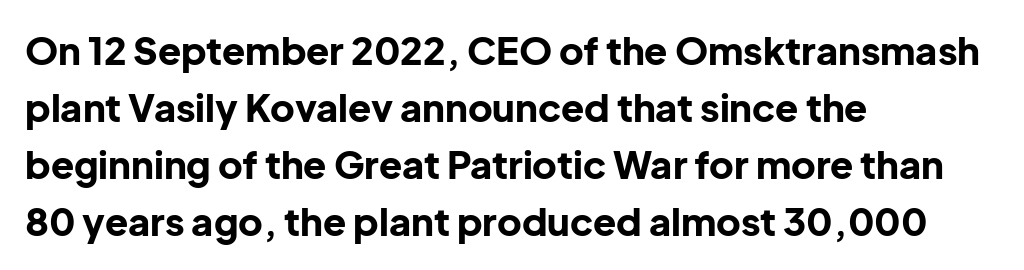
This sample is left-justified, so line endings fall wherever the words run out. Heft: maximum for text — a bold. The rendering uses natural spacing where letterforms have individual widths. Tracking here is standard; glyphs follow each other at the usual distance.
